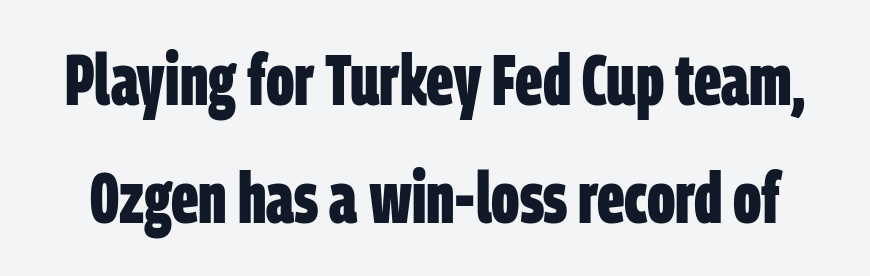
The image shows 72 px bold, condensed sans-serif type; set normal line spacing (1.64x), normal letter spacing, not underlined; low stroke contrast and a large x-height.
